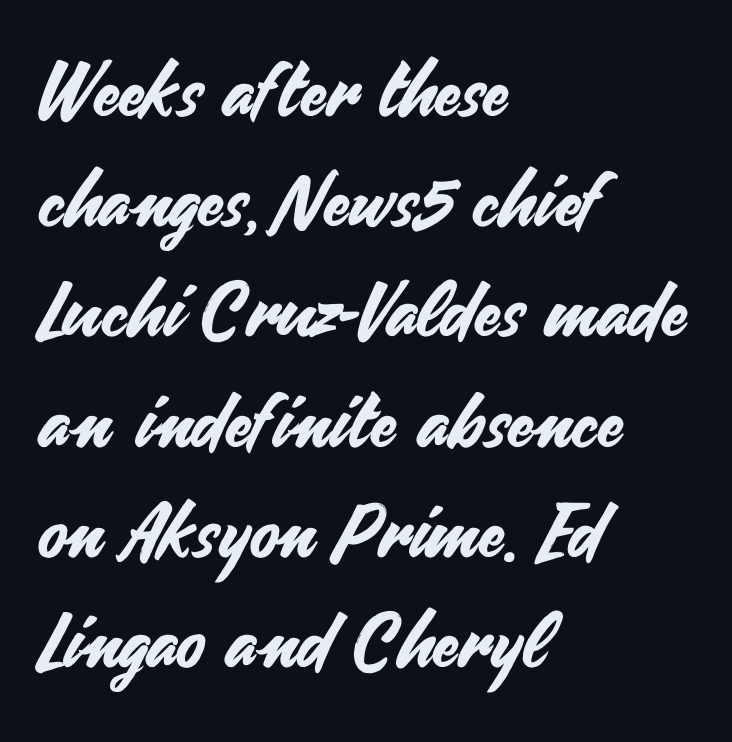
What's the leading like? Ordinary, nothing unusual. Character widths vary here, with narrow letters taking less room than wide ones. Grotesque or geometric, the face here clearly has no serifs. The rag falls on the right side of this text block.
